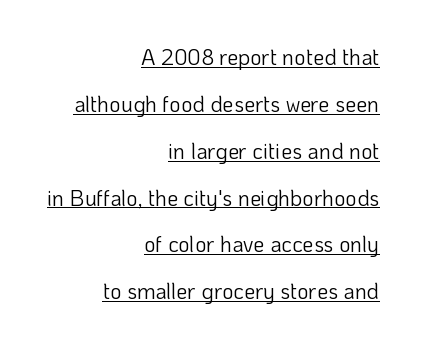
{"italic": "no", "bold": "no", "underline": "yes", "align": "right", "line_spacing": "loose", "line_spacing_ratio": 2.13, "letter_spacing": "normal", "letter_spacing_em": 0.0, "glyph_px": 22}
